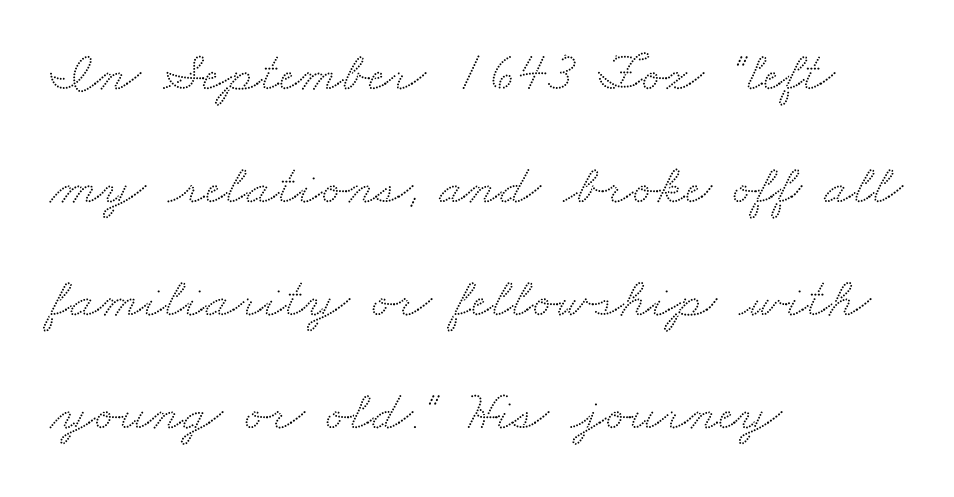
The image shows 57 px wide serif type; set left-aligned, loose line spacing (1.98x), normal letter spacing, not underlined; medium stroke contrast and a small x-height.
